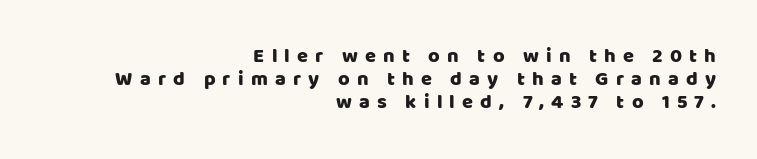
Q: Is the text italic (slanted)? A: No, it is upright.
Q: Is the text underlined? A: No.
Q: How is the paragraph aligned? A: Right-aligned.
Q: Is the spacing between letters normal or unusually wide? A: Unusually wide.
Q: Is the spacing between lines tight, normal or loose? A: Tight.
